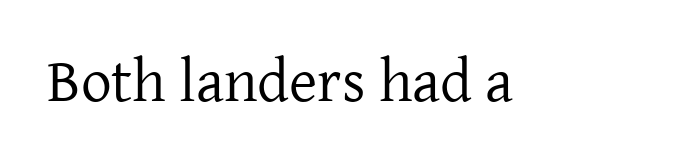
The image shows 61 px regular-weight serif type, upright; set normal letter spacing, not underlined; low stroke contrast and a medium x-height.
